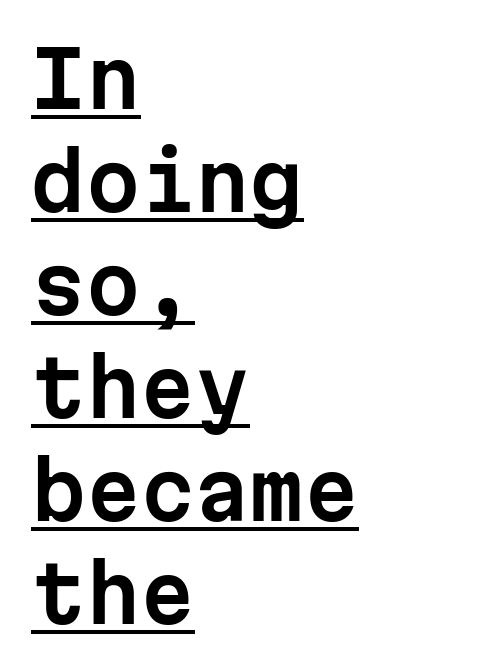
Q: Is the text italic (slanted)? A: No, it is upright.
Q: Is the typeface a serif or a sans-serif typeface? A: Sans-serif.
Q: Is the text underlined? A: Yes.
Q: How is the paragraph aligned? A: Left-aligned.
Q: Is the spacing between letters normal or unusually wide? A: Normal.
Q: Is the spacing between lines tight, normal or loose? A: Normal.
Q: Width (condensed, normal, or wide)? A: Normal.
Q: Stroke contrast? A: Low.
Q: x-height? A: Medium.
Q: Monospaced? A: Yes.
